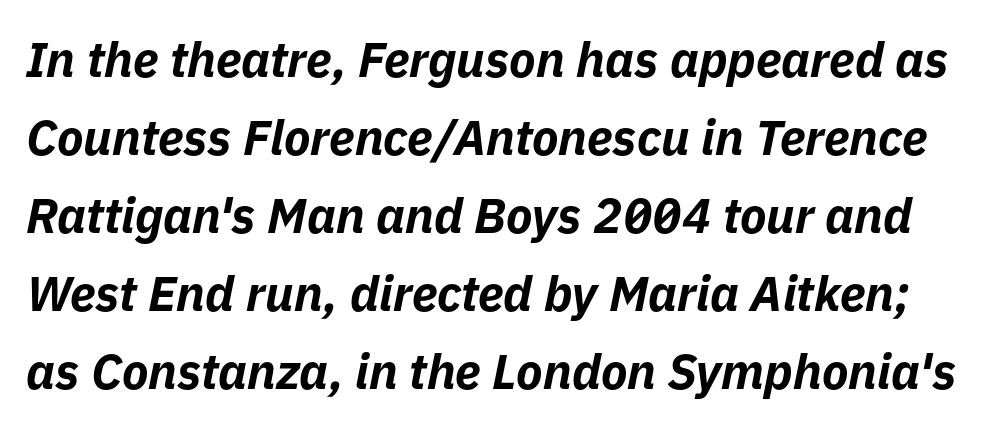
{"italic": "yes", "lean": "right", "slant_degrees": 11, "bold": "yes", "weight": "bold", "width": "normal", "stroke_contrast": "low", "x_height": "medium", "monospaced": "no", "underline": "no", "line_spacing": "normal", "line_spacing_ratio": 1.59, "letter_spacing": "normal", "letter_spacing_em": 0.0, "glyph_px": 49}
